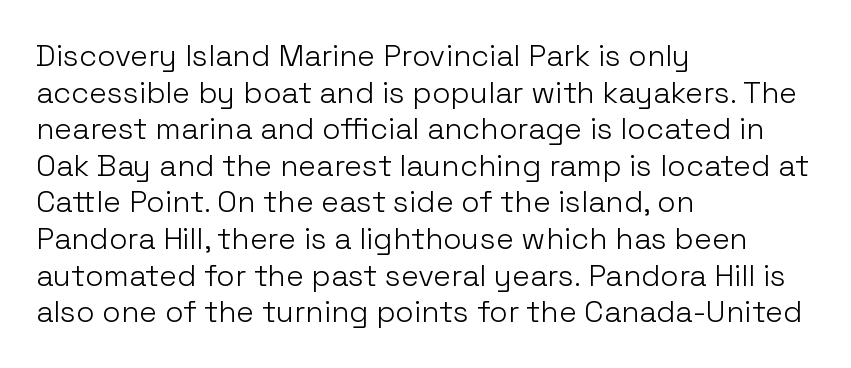
{"serif": "no", "italic": "no", "bold": "no", "weight": "light", "width": "normal", "stroke_contrast": "low", "x_height": "medium", "monospaced": "no", "underline": "no", "align": "left", "line_spacing_ratio": 1.22, "letter_spacing": "normal", "letter_spacing_em": 0.0, "glyph_px": 30}
